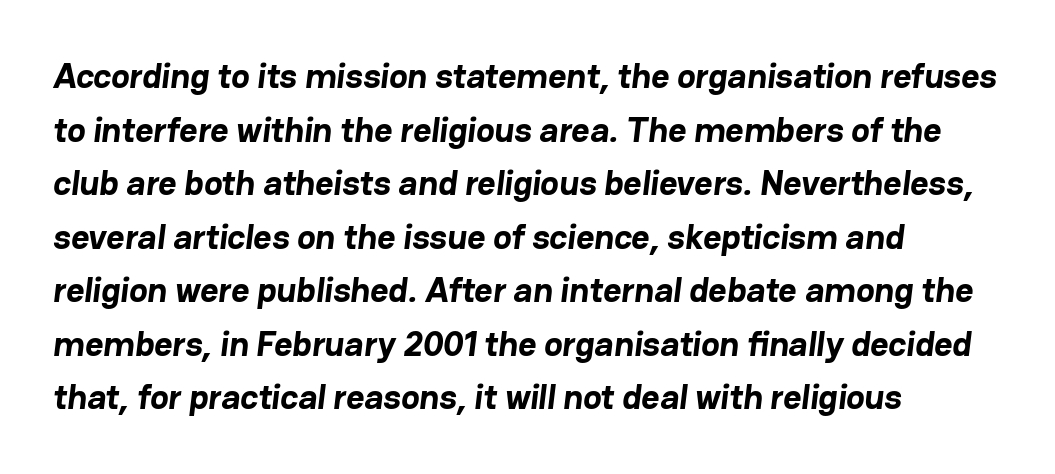
The image shows 35 px bold sans-serif type; set left-aligned, normal line spacing (1.53x), normal letter spacing, not underlined; low stroke contrast and a medium x-height.
